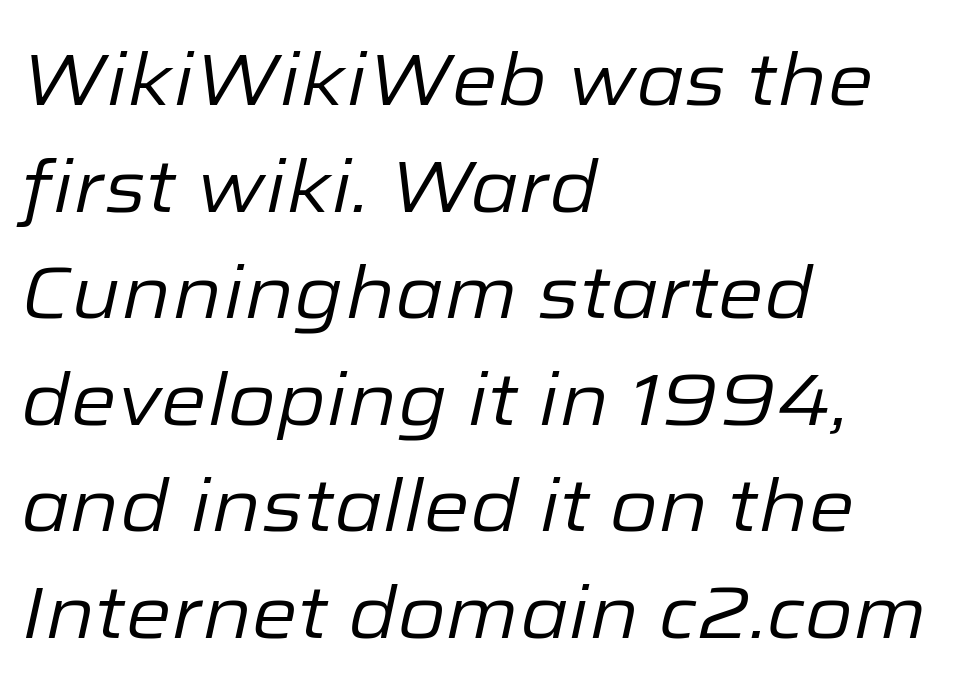
The image shows 74 px regular-weight type, italic (leaning right); set left-aligned, normal line spacing (1.44x), normal letter spacing, not underlined; low stroke contrast and a medium x-height.
